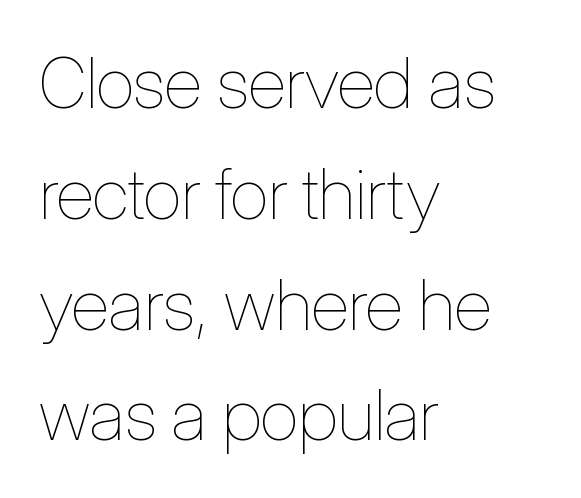
Varying glyph widths throughout — classic text-font behaviour. The lettering stays uniformly vertical, giving the passage a roman look. The passage shown stacks its lines at a standard gap. This sample uses plain, unmodified letter spacing.
